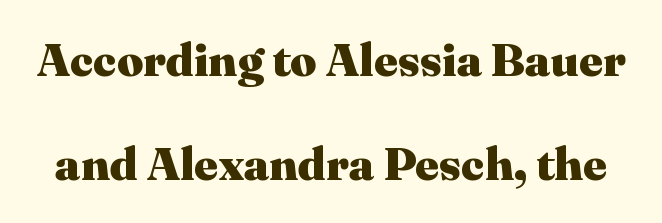
Its strokes are broad and dark, the hallmark of bold type. Think of a printed novel: that variable character pitch is what you see here. Every stem runs plumb, perpendicular to the baseline. Letterform terminals end in serifs throughout the passage. Nobody drew a line under any word here.
